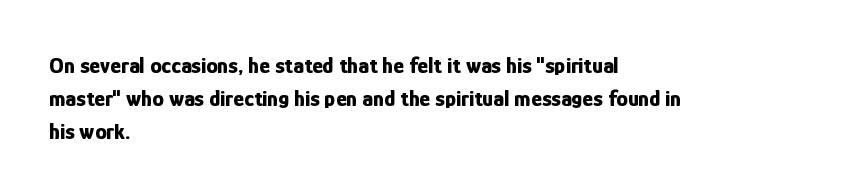
Q: Is the text bold? A: Yes.
Q: Is the text italic (slanted)? A: No, it is upright.
Q: Is the text underlined? A: No.
Q: How is the paragraph aligned? A: Left-aligned.
Q: Is the spacing between letters normal or unusually wide? A: Normal.
Q: Is the spacing between lines tight, normal or loose? A: Normal.
